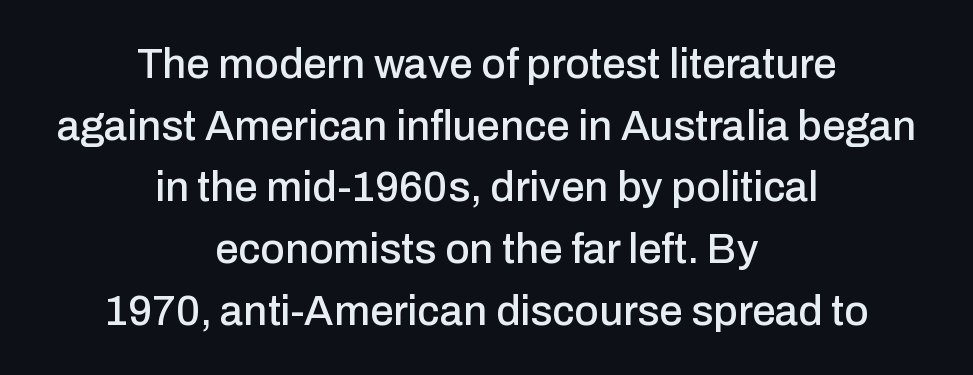
Q: Is the text italic (slanted)? A: No, it is upright.
Q: Is the typeface a serif or a sans-serif typeface? A: Sans-serif.
Q: Is the text underlined? A: No.
Q: How is the paragraph aligned? A: Centered.
Q: Is the spacing between letters normal or unusually wide? A: Normal.
Q: Is the spacing between lines tight, normal or loose? A: Normal.
Q: Width (condensed, normal, or wide)? A: Normal.
Q: Stroke contrast? A: Low.
Q: x-height? A: Medium.
Q: Monospaced? A: No.
